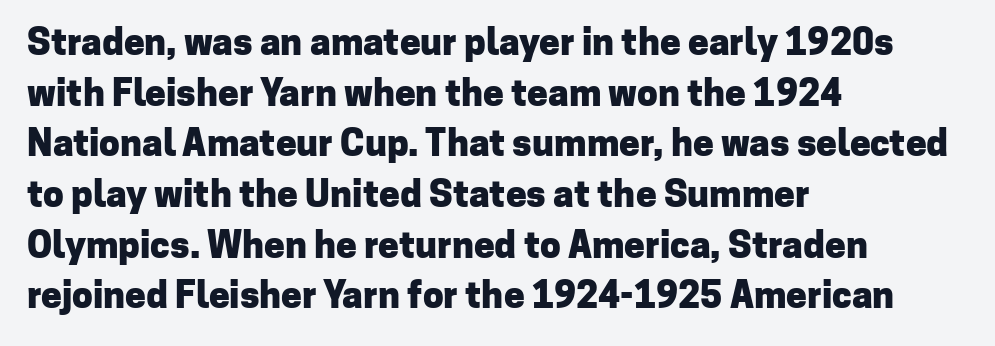
Quick note: interline space is typical. The line texture is even and compact thanks to regular tracking. Notice how the stems are strictly vertical — no italics here. These lines carry a lot of weight — the face is fully bold. Alignment: flush left.
